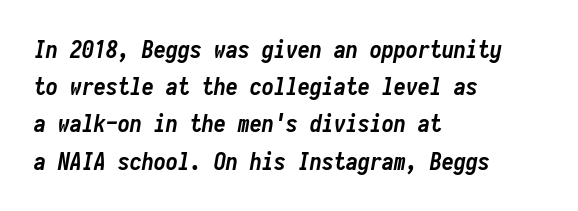
Q: Is the text bold? A: Yes.
Q: Is the text italic (slanted)? A: Yes, it leans right by about 10 degrees.
Q: Is the text underlined? A: No.
Q: How is the paragraph aligned? A: Left-aligned.
Q: Is the spacing between letters normal or unusually wide? A: Normal.
Q: Is the spacing between lines tight, normal or loose? A: Normal.
